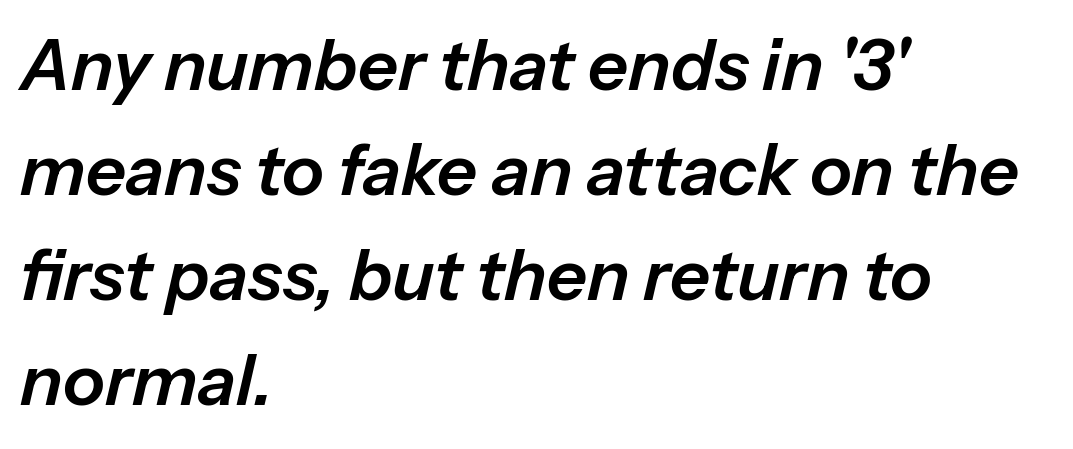
The gaps between neighbouring characters are ordinary and unremarkable. Each letter keeps its own natural width here, so spacing adapts to shape. A student would call this left alignment; a typographer would say flush left, rag right. Does the lettering tilt? It does — this is italic. Whoever set this chose a conventional vertical rhythm. Bare-footed words on every line.
